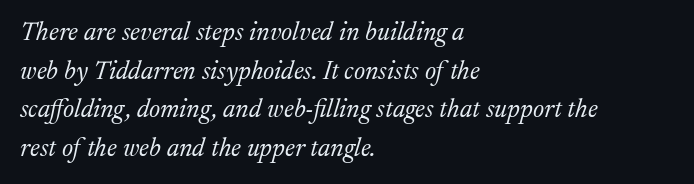
The image shows 26 px text type, italic (leaning right); set left-aligned, normal line spacing (1.49x), normal letter spacing, not underlined.
